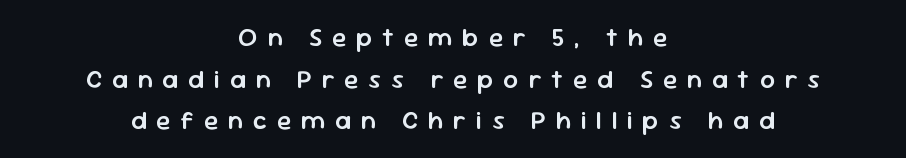
No word sits above an underline. The horizontal fit of the characters is loose and conspicuously gappy. This is the regular roman posture of the typeface. The block of text has a typical density, with ordinary space between rows. Emphasis by weight is partial: semibold.
